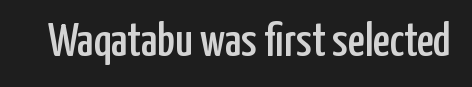
{"serif": "no", "italic": "no", "width": "condensed", "stroke_contrast": "low", "x_height": "medium", "monospaced": "no", "underline": "no", "letter_spacing": "normal", "letter_spacing_em": 0.0, "glyph_px": 47}
